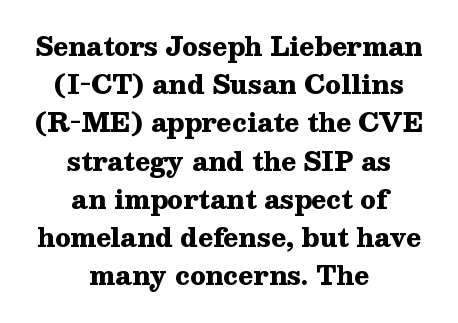
{"italic": "no", "bold": "yes", "underline": "no", "align": "center", "line_spacing": "normal", "line_spacing_ratio": 1.53, "letter_spacing": "normal", "letter_spacing_em": 0.0, "glyph_px": 25}
